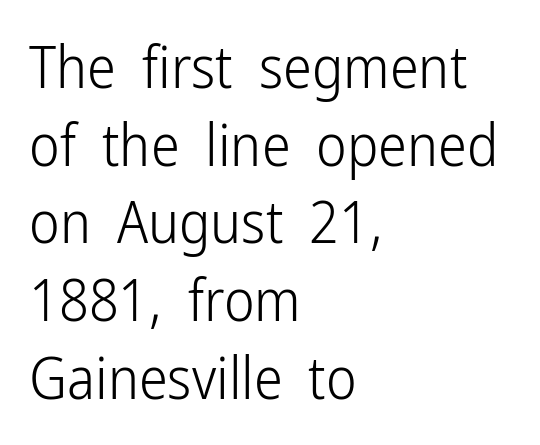
The image shows 58 px light, condensed sans-serif type, upright; set left-aligned, normal line spacing (1.34x), normal letter spacing, not underlined; low stroke contrast and a medium x-height.
